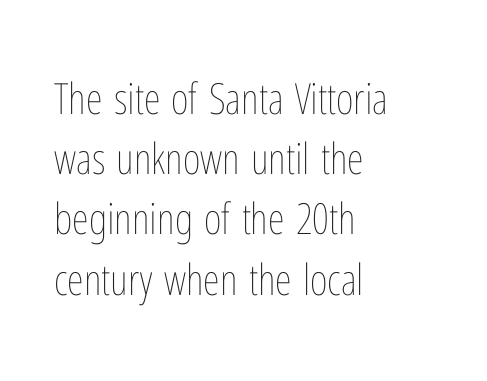
One-word summary of the alignment: left. Letters rest on an invisible, unmarked baseline. The letters advance in unequal steps, a hallmark of proportional type. Each word holds together tightly as a unit, with standard inter-letter gaps. The letters stand upright; this is a roman face. Weight: not bold — regular or lighter.
